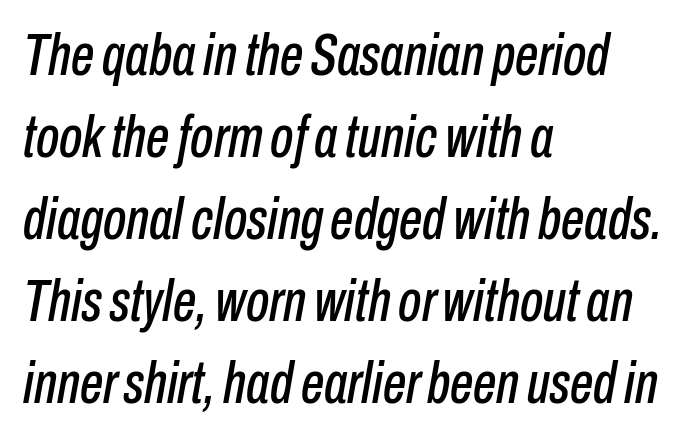
{"italic": "yes", "lean": "right", "slant_degrees": 10, "width": "condensed", "stroke_contrast": "low", "x_height": "medium", "monospaced": "no", "underline": "no", "align": "left", "line_spacing": "normal", "line_spacing_ratio": 1.39, "letter_spacing": "normal", "letter_spacing_em": 0.0, "glyph_px": 59}
